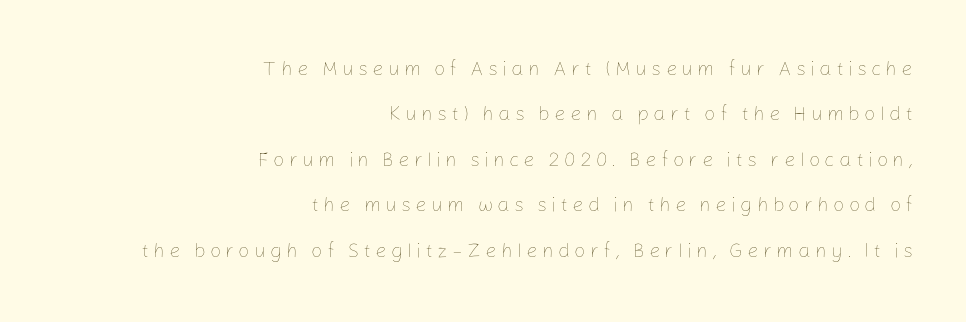
The space directly below the letters is spotless. Italic: no, the glyphs are upright roman. Words appear elongated and porous because spacing is wide. The typesetter chose a ragged-left arrangement here. If you measured baseline to baseline, you'd find a long distance.
